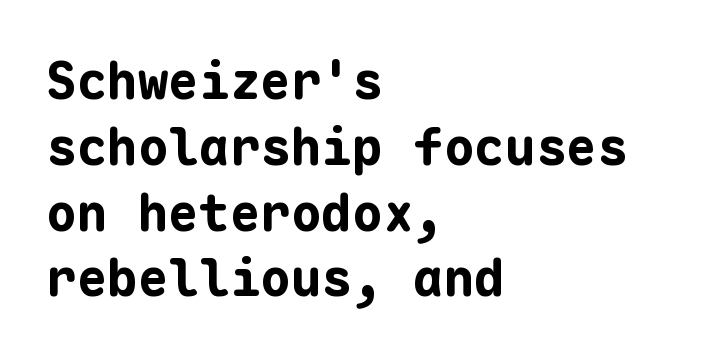
Q: Is the text bold? A: Yes.
Q: Is the text italic (slanted)? A: No, it is upright.
Q: Is the typeface a serif or a sans-serif typeface? A: Sans-serif.
Q: Is the text underlined? A: No.
Q: How is the paragraph aligned? A: Left-aligned.
Q: Is the spacing between letters normal or unusually wide? A: Normal.
Q: Is the spacing between lines tight, normal or loose? A: Normal.
Q: Width (condensed, normal, or wide)? A: Normal.
Q: Stroke contrast? A: Low.
Q: x-height? A: Medium.
Q: Monospaced? A: Yes.
